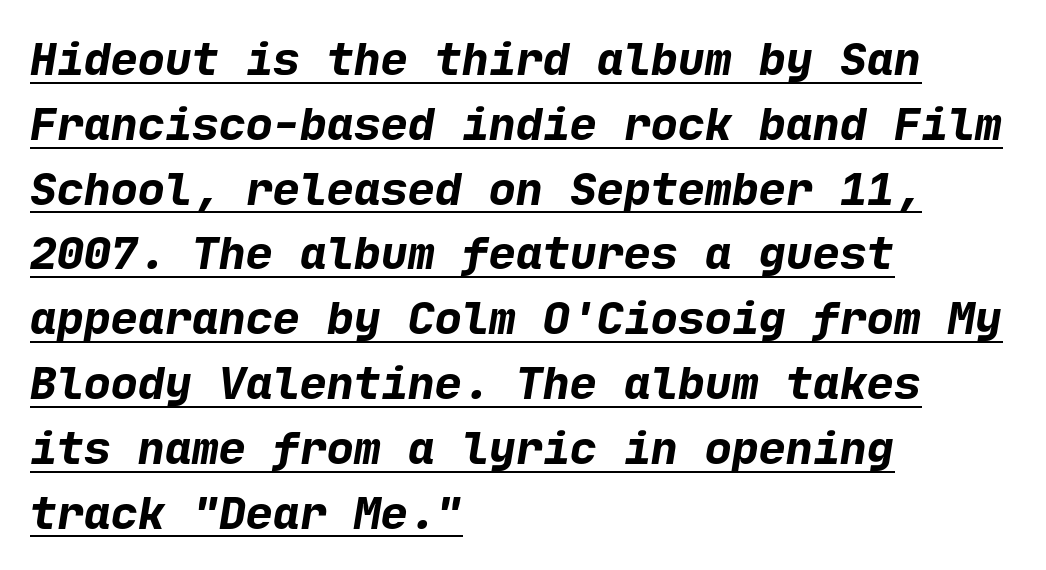
Q: Is the text bold? A: Yes.
Q: Is the typeface a serif or a sans-serif typeface? A: Sans-serif.
Q: Is the text underlined? A: Yes.
Q: How is the paragraph aligned? A: Left-aligned.
Q: Is the spacing between letters normal or unusually wide? A: Normal.
Q: Is the spacing between lines tight, normal or loose? A: Normal.
Q: Width (condensed, normal, or wide)? A: Normal.
Q: Stroke contrast? A: Low.
Q: x-height? A: Medium.
